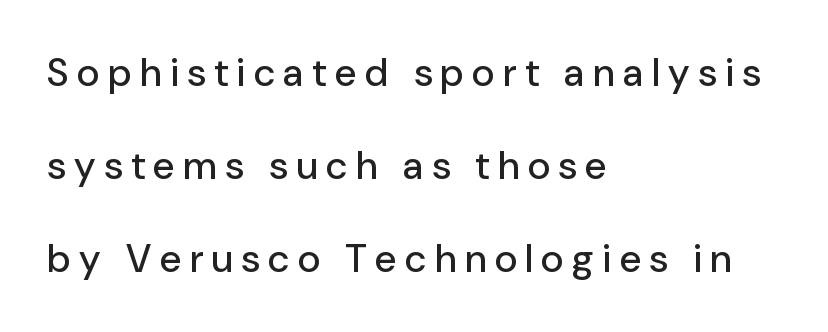
Q: Is the text italic (slanted)? A: No, it is upright.
Q: Is the typeface a serif or a sans-serif typeface? A: Sans-serif.
Q: Is the text underlined? A: No.
Q: How is the paragraph aligned? A: Left-aligned.
Q: Is the spacing between letters normal or unusually wide? A: Unusually wide.
Q: Is the spacing between lines tight, normal or loose? A: Loose.
Q: Width (condensed, normal, or wide)? A: Normal.
Q: Stroke contrast? A: Low.
Q: x-height? A: Medium.
Q: Monospaced? A: No.
